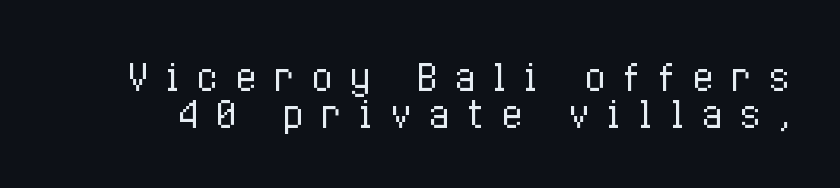
{"italic": "no", "bold": "no", "weight": "regular", "width": "condensed", "stroke_contrast": "low", "x_height": "medium", "monospaced": "no", "underline": "no", "line_spacing": "tight", "line_spacing_ratio": 1.02, "letter_spacing": "wide", "letter_spacing_em": 0.45, "glyph_px": 36}
